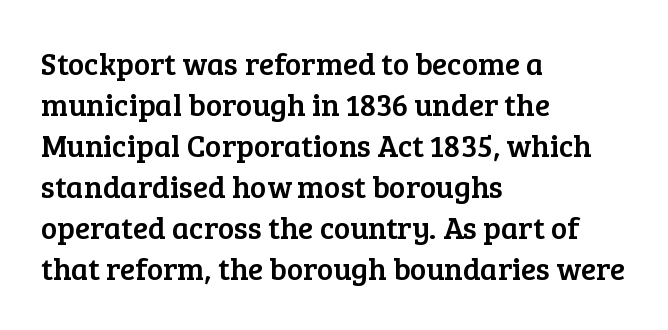
The image shows 31 px serif type, upright; set left-aligned, normal line spacing (1.32x), normal letter spacing, not underlined; low stroke contrast and a medium x-height.
